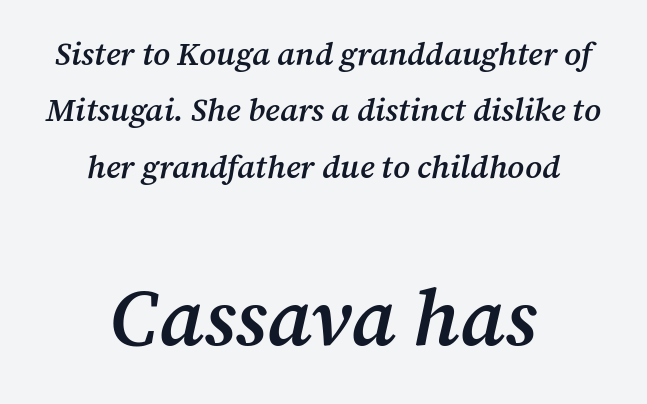
The image shows 79 px semibold serif type, italic (leaning right); set centered, line spacing 1.76x, normal letter spacing, not underlined; the second (bottom) block is 2.47x larger; medium stroke contrast and a medium x-height.
